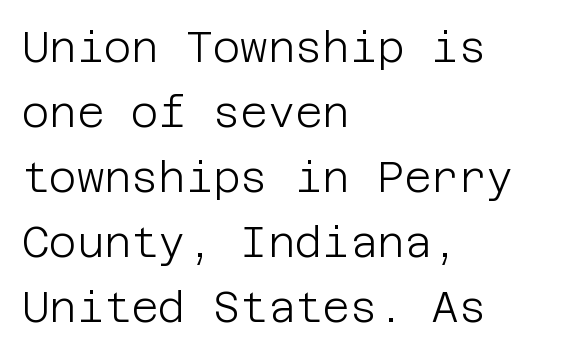
{"serif": "no", "italic": "no", "bold": "no", "weight": "light", "width": "normal", "stroke_contrast": "low", "x_height": "large", "underline": "no", "align": "left", "line_spacing": "normal", "line_spacing_ratio": 1.55, "letter_spacing": "normal", "letter_spacing_em": 0.0, "glyph_px": 42}
